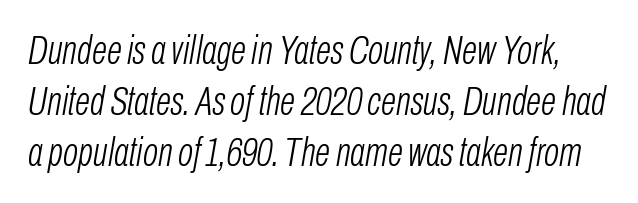
{"italic": "yes", "lean": "right", "slant_degrees": 10, "bold": "no", "weight": "light", "width": "condensed", "stroke_contrast": "low", "x_height": "medium", "monospaced": "no", "underline": "no", "line_spacing": "normal", "line_spacing_ratio": 1.27, "letter_spacing": "normal", "letter_spacing_em": 0.0, "glyph_px": 40}
